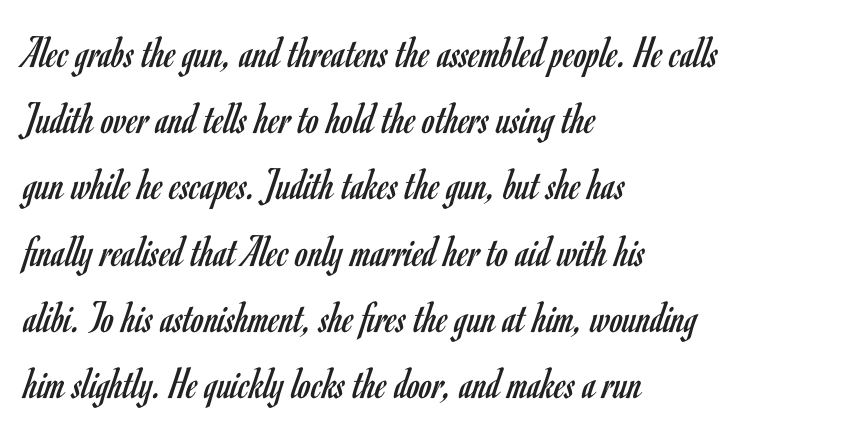
Only glyphs here, with clear space below each row. Short note: letters normally spaced. The characters are drawn with everyday or finer stroke widths. Font category for this specimen: sans-serif. Do the characters align in a grid? No, the font is proportional.
